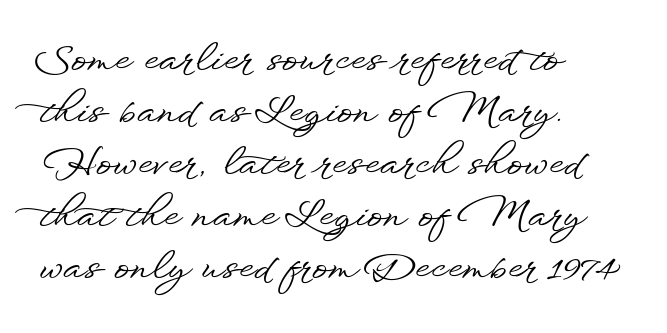
Does the leading feel generous? No, just average. The letters carry no serifs — their stems end cleanly without finishing strokes. Compared with a centered layout, this one pins lines to the left instead. The face used here is proportionally spaced, like ordinary book or web type.
